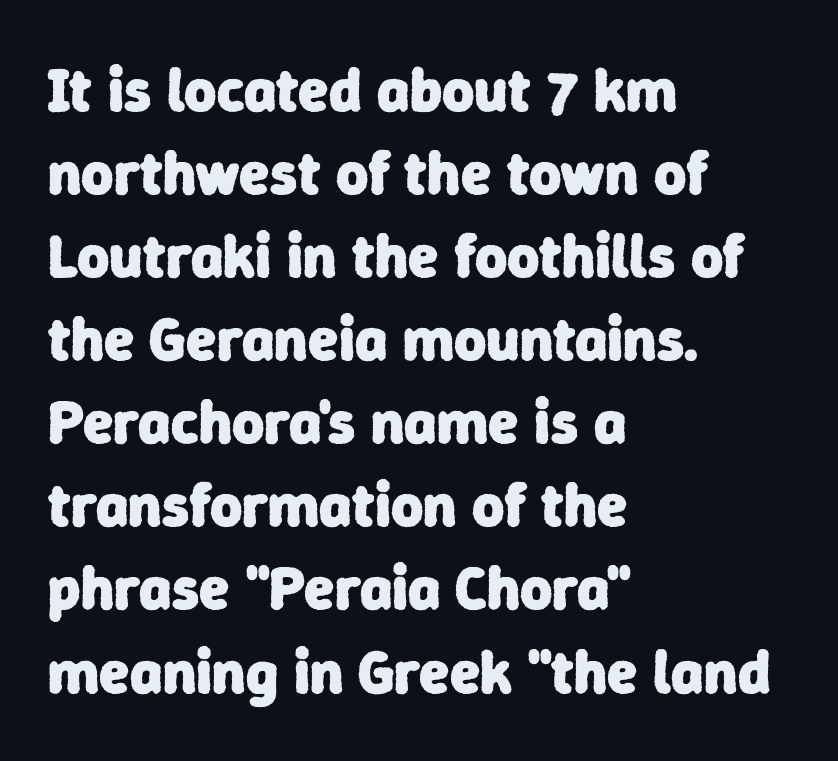
Line beginnings align vertically; line endings do not. Evenly set lines give the paragraph a standard silhouette. Nobody drew a line under any word here. Nothing unusual about the tracking: characters are spaced as the font intends.
